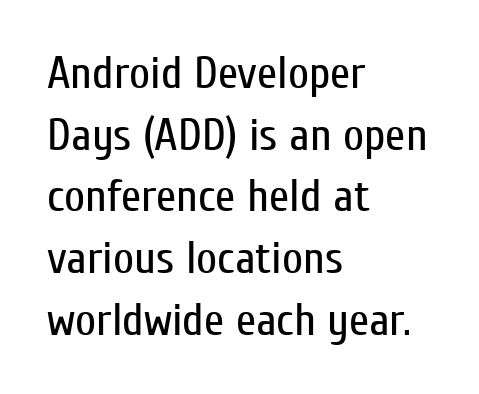
{"serif": "no", "italic": "no", "bold": "no", "weight": "regular", "width": "condensed", "stroke_contrast": "low", "x_height": "medium", "monospaced": "no", "underline": "no", "align": "left", "line_spacing": "normal", "line_spacing_ratio": 1.34, "letter_spacing": "normal", "letter_spacing_em": 0.0, "glyph_px": 46}
